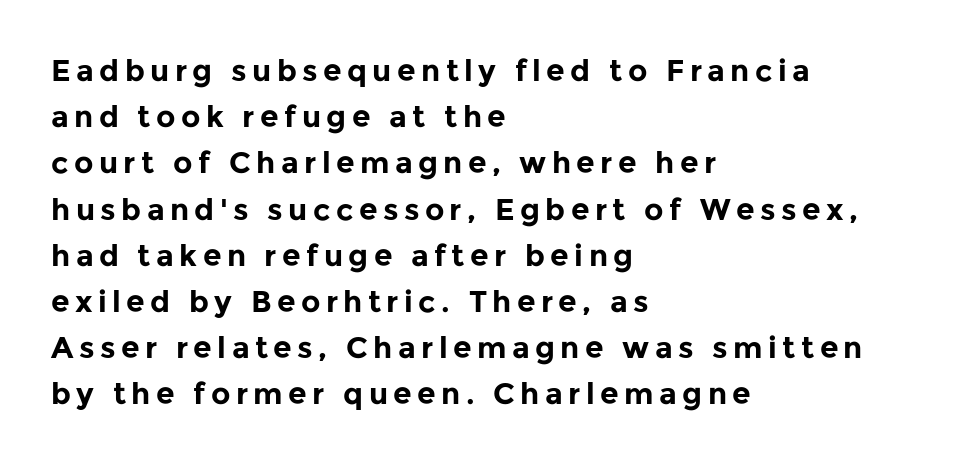
All the whitespace from short lines collects on the right. The font's upright variant was chosen for this text. Lines of text with bare space underneath. Note the varied advance widths — an 'i' is clearly narrower than an 'm'.
